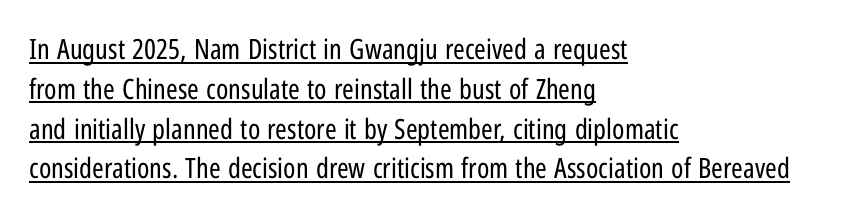
The image shows 28 px regular-weight, condensed sans-serif type, upright; set left-aligned, normal line spacing (1.42x), normal letter spacing, underlined; low stroke contrast and a medium x-height.
